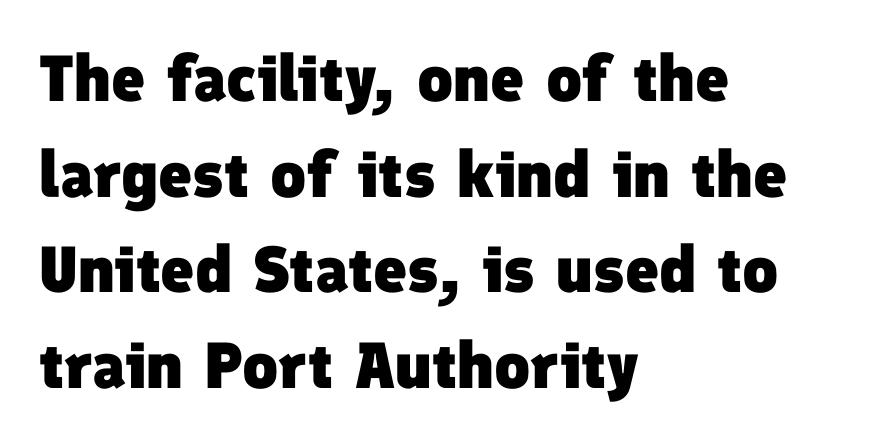
The image shows 65 px heavy sans-serif type; set left-aligned, normal line spacing (1.47x), normal letter spacing, not underlined; low stroke contrast and a medium x-height.
